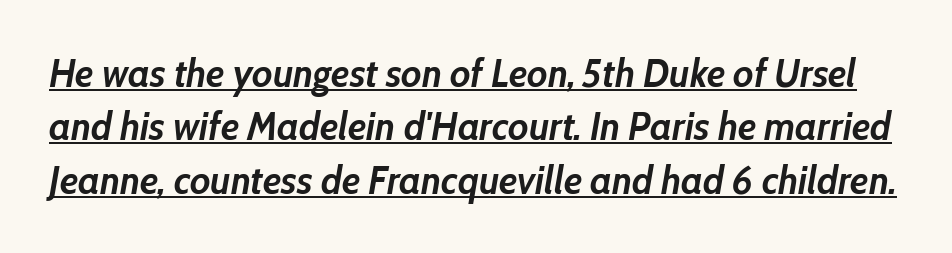
{"italic": "yes", "lean": "right", "slant_degrees": 10, "bold": "yes", "weight": "semibold", "width": "normal", "stroke_contrast": "low", "x_height": "medium", "monospaced": "no", "underline": "yes", "line_spacing": "normal", "line_spacing_ratio": 1.37, "letter_spacing": "normal", "letter_spacing_em": 0.0, "glyph_px": 39}
